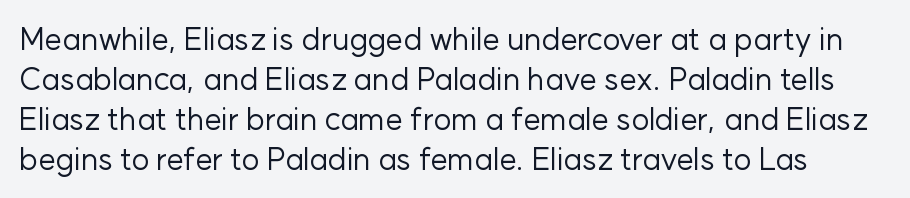
The image shows 31 px regular-weight sans-serif type, upright; set normal line spacing (1.29x), normal letter spacing, not underlined; low stroke contrast and a medium x-height.
